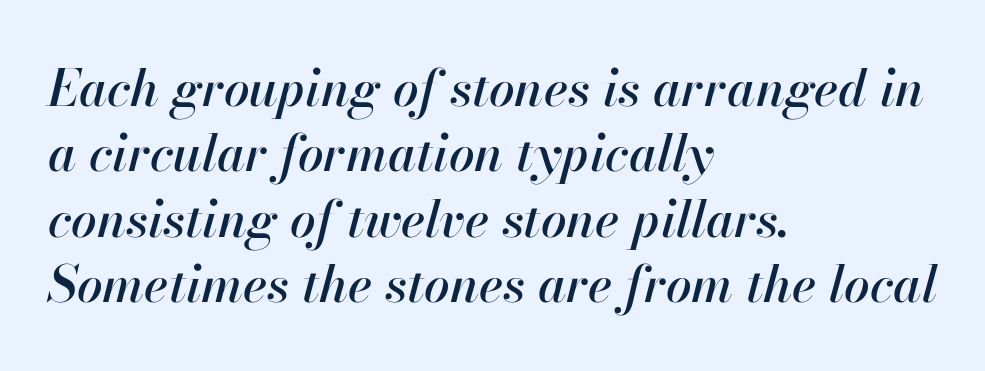
{"italic": "yes", "lean": "right", "slant_degrees": 13, "width": "normal", "stroke_contrast": "high", "x_height": "small", "monospaced": "no", "underline": "no", "align": "left", "line_spacing": "normal", "line_spacing_ratio": 1.28, "letter_spacing": "normal", "letter_spacing_em": 0.0, "glyph_px": 51}
